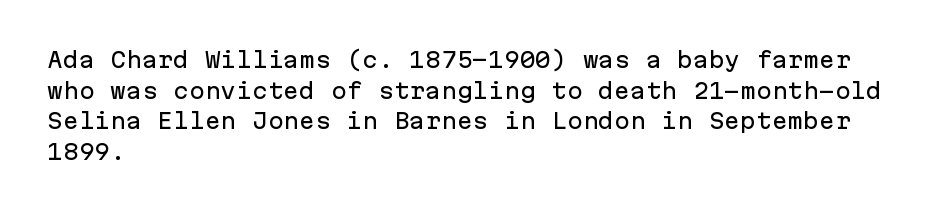
{"italic": "no", "underline": "no", "align": "left", "line_spacing": "normal", "line_spacing_ratio": 1.46, "letter_spacing": "normal", "letter_spacing_em": 0.0, "glyph_px": 21}
